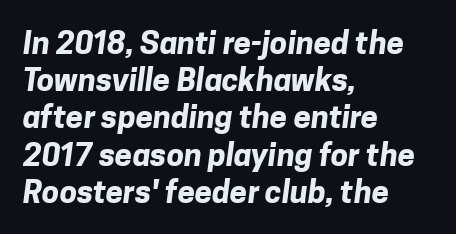
The string is rendered with underlining switched off. A typesetter would call this zero additional tracking. Short and long lines alike share a common starting point at left. Spacing verdict: proportional, widths tailored to each character. Font category for this specimen: sans-serif. Students, this is bold: see how much ink each stroke carries.
